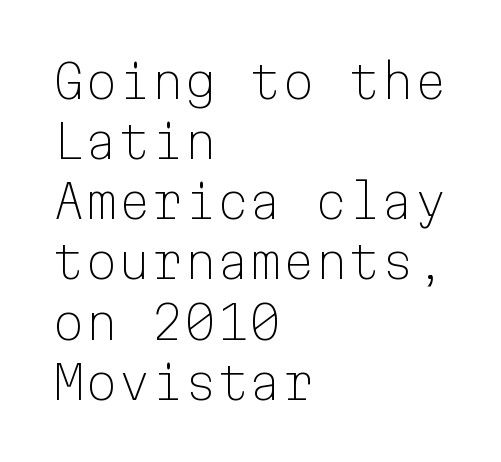
Q: Is the text bold? A: No.
Q: Is the text italic (slanted)? A: No, it is upright.
Q: Is the typeface a serif or a sans-serif typeface? A: Sans-serif.
Q: Is the text underlined? A: No.
Q: How is the paragraph aligned? A: Left-aligned.
Q: Is the spacing between letters normal or unusually wide? A: Normal.
Q: Is the spacing between lines tight, normal or loose? A: Normal.
Q: Width (condensed, normal, or wide)? A: Normal.
Q: Stroke contrast? A: Low.
Q: x-height? A: Medium.
Q: Monospaced? A: Yes.
